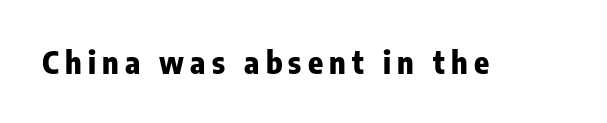
No feet cap the strokes, marking this as sans-serif type. Tall strokes in this sample are plumb rather than angled. You could not count columns in this text — the font is proportionally spaced. Loose tracking; the words dissolve into strings of separated letters. A clean baseline with only descenders dipping below it. Weight check: bold — yes, fully.
